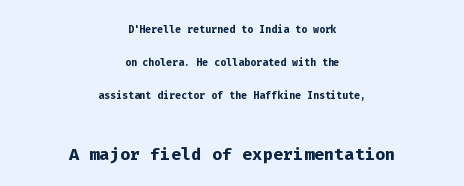
{"italic": "no", "bold": "yes", "underline": "no", "align": "center", "line_spacing": "loose", "line_spacing_ratio": 2.37, "letter_spacing": "normal", "letter_spacing_em": 0.0, "larger_block": "second", "size_ratio": 1.71, "glyph_px": 24}
